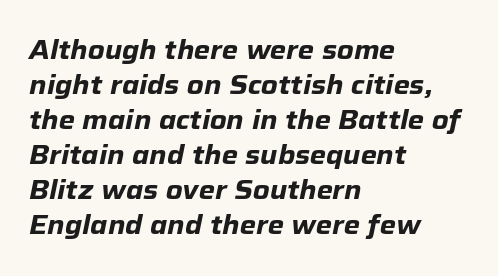
The image shows 26 px bold type, italic (leaning right); set left-aligned, normal line spacing (1.35x), normal letter spacing, not underlined.
